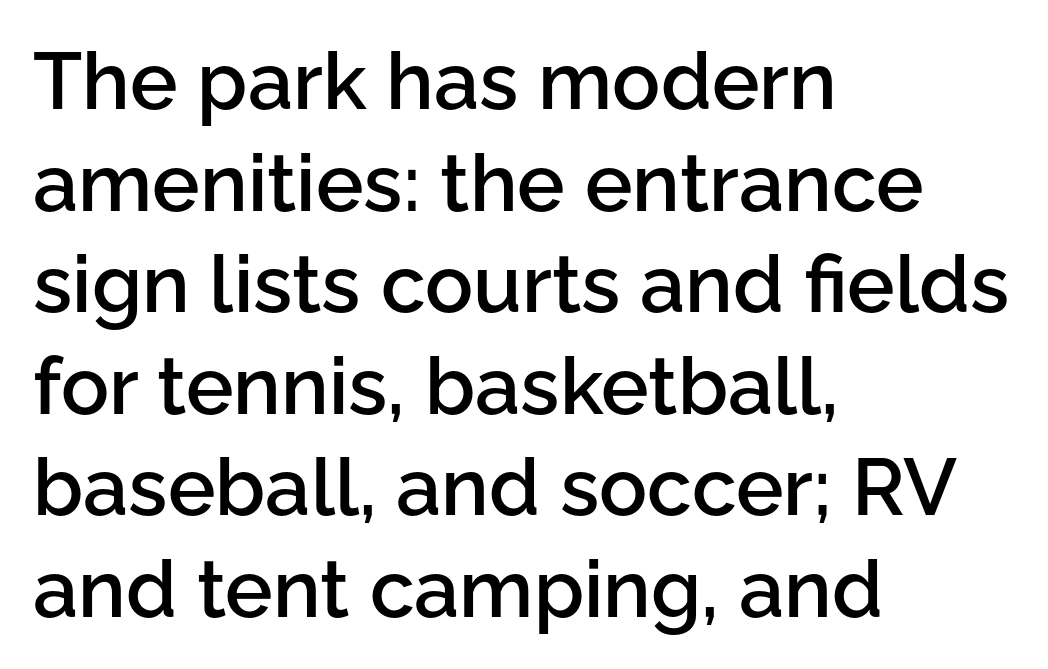
The image shows 80 px semibold sans-serif type, upright; set left-aligned, normal line spacing (1.27x), normal letter spacing, not underlined; low stroke contrast and a medium x-height.
